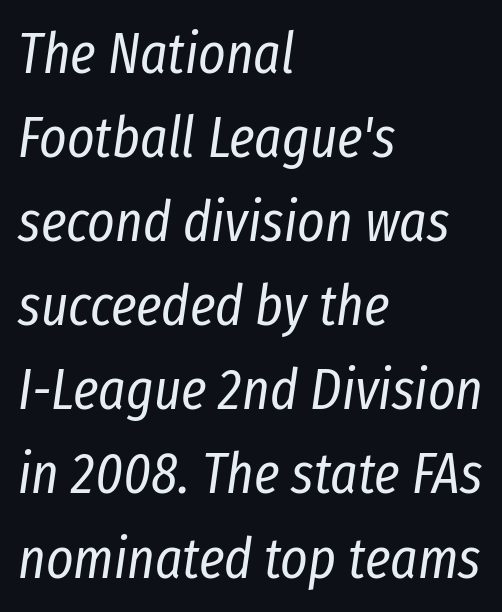
{"italic": "yes", "lean": "right", "slant_degrees": 8, "bold": "no", "weight": "regular", "width": "condensed", "stroke_contrast": "low", "x_height": "medium", "monospaced": "no", "underline": "no", "align": "left", "line_spacing": "normal", "line_spacing_ratio": 1.45, "letter_spacing": "normal", "letter_spacing_em": 0.0, "glyph_px": 58}
